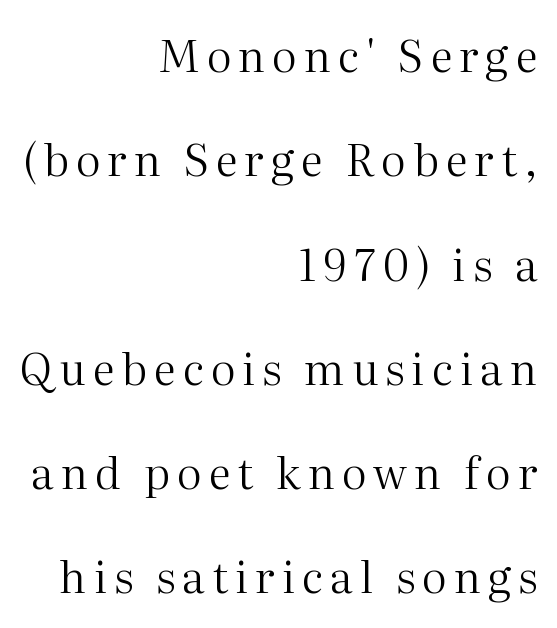
The image shows 44 px regular-weight serif type, upright; set right-aligned, loose line spacing (2.37x), not underlined; medium stroke contrast and a medium x-height.
